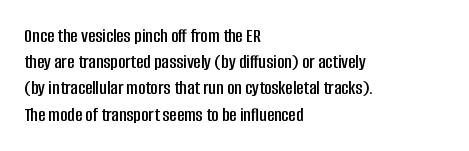
Rows of type keep a routine distance in the vertical direction. Designer's note — italics off, roman on. These lines stack with their left ends in a neat column. You could call the tracking neutral — neither tight nor loose. Each row of text sits above clean, open space.
